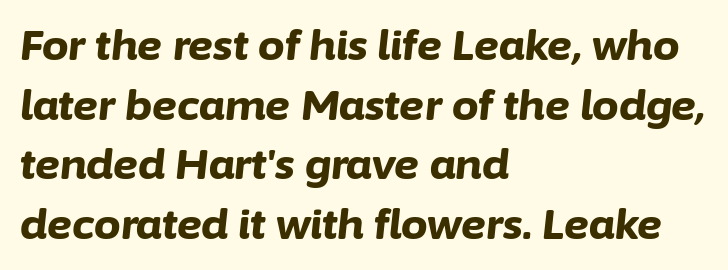
{"italic": "yes", "lean": "right", "slant_degrees": 6, "bold": "yes", "weight": "bold", "width": "normal", "stroke_contrast": "low", "x_height": "medium", "monospaced": "no", "underline": "no", "align": "left", "line_spacing": "normal", "line_spacing_ratio": 1.42, "letter_spacing": "normal", "letter_spacing_em": 0.0, "glyph_px": 42}
